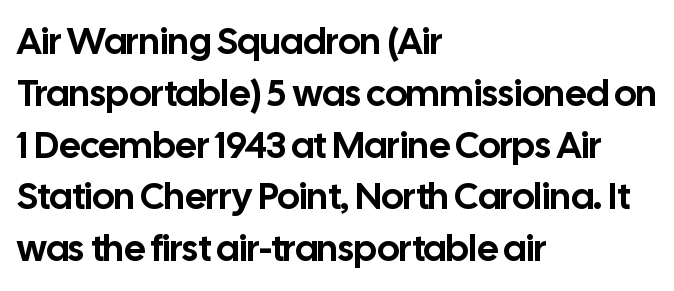
Q: Is the text italic (slanted)? A: No, it is upright.
Q: Is the typeface a serif or a sans-serif typeface? A: Sans-serif.
Q: Is the text underlined? A: No.
Q: How is the paragraph aligned? A: Left-aligned.
Q: Is the spacing between letters normal or unusually wide? A: Normal.
Q: Is the spacing between lines tight, normal or loose? A: Normal.
Q: Width (condensed, normal, or wide)? A: Normal.
Q: Stroke contrast? A: Low.
Q: x-height? A: Medium.
Q: Monospaced? A: No.
